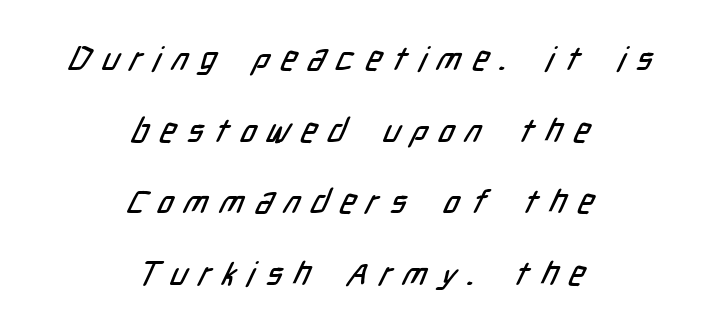
Q: Is the typeface a serif or a sans-serif typeface? A: Sans-serif.
Q: Is the text underlined? A: No.
Q: How is the paragraph aligned? A: Centered.
Q: Is the spacing between letters normal or unusually wide? A: Unusually wide.
Q: Is the spacing between lines tight, normal or loose? A: Loose.
Q: Width (condensed, normal, or wide)? A: Condensed.
Q: Stroke contrast? A: Low.
Q: x-height? A: Medium.
Q: Monospaced? A: No.
